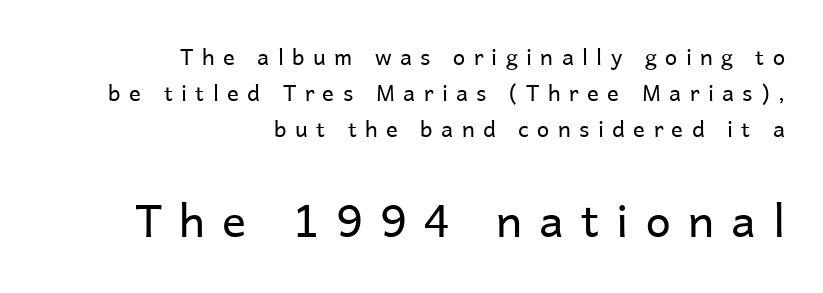
The emphasis by scale lands on block number two, below. Only glyphs here, with clear space below each row. Horizontal alignment here is rightward, an uncommon choice for prose. Letters have the restrained weight of plain body copy at most. Compared with typical paragraphs, the rows here are spaced about the same. A typesetter would call this proportional, since set widths differ per character.
